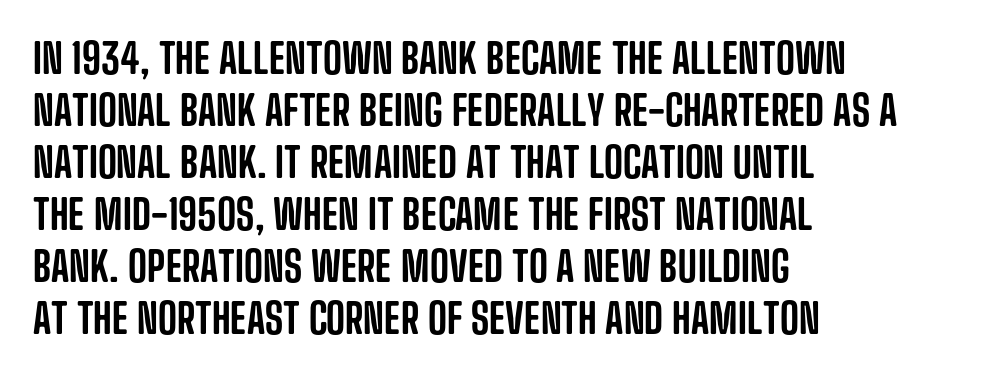
The image shows 41 px condensed sans-serif type, upright; set left-aligned, normal line spacing (1.27x), normal letter spacing, not underlined; low stroke contrast and a large x-height.
